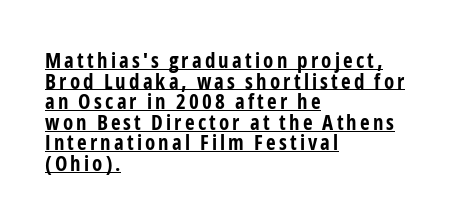
{"italic": "no", "bold": "yes", "underline": "yes", "align": "left", "line_spacing": "tight", "line_spacing_ratio": 0.98, "glyph_px": 21}
